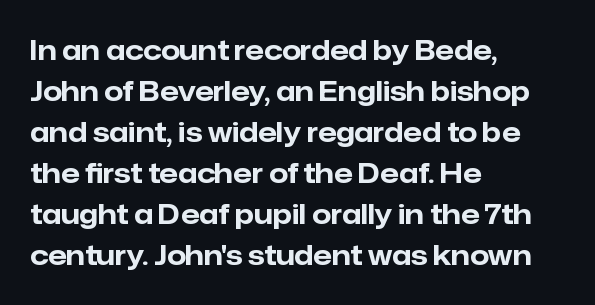
Line beginnings align vertically; line endings do not. Between one letter and the next there's only the usual sliver of space. Notice how descenders clear the ascenders below comfortably — that's standard leading. Does the lettering tilt? It doesn't — this is upright. Letters rest on an invisible, unmarked baseline.
